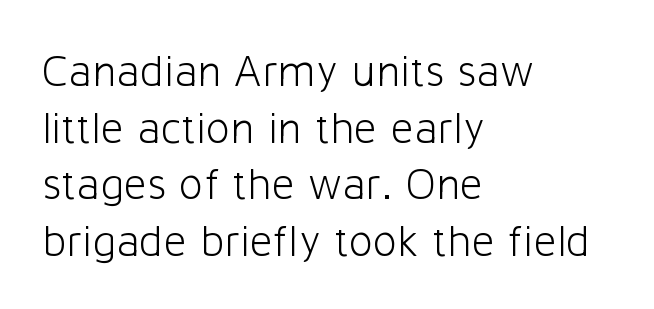
Q: Is the text bold? A: No.
Q: Is the text italic (slanted)? A: No, it is upright.
Q: Is the typeface a serif or a sans-serif typeface? A: Sans-serif.
Q: Is the text underlined? A: No.
Q: How is the paragraph aligned? A: Left-aligned.
Q: Is the spacing between letters normal or unusually wide? A: Normal.
Q: Is the spacing between lines tight, normal or loose? A: Normal.
Q: Width (condensed, normal, or wide)? A: Normal.
Q: Stroke contrast? A: Low.
Q: x-height? A: Medium.
Q: Monospaced? A: No.
